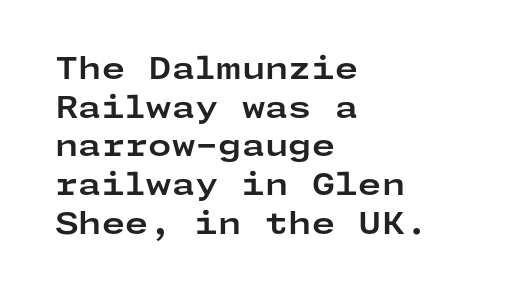
{"serif": "no", "italic": "no", "bold": "yes", "weight": "bold", "width": "wide", "stroke_contrast": "low", "x_height": "medium", "underline": "no", "align": "left", "line_spacing": "normal", "line_spacing_ratio": 1.29, "letter_spacing": "normal", "letter_spacing_em": 0.0, "glyph_px": 30}
